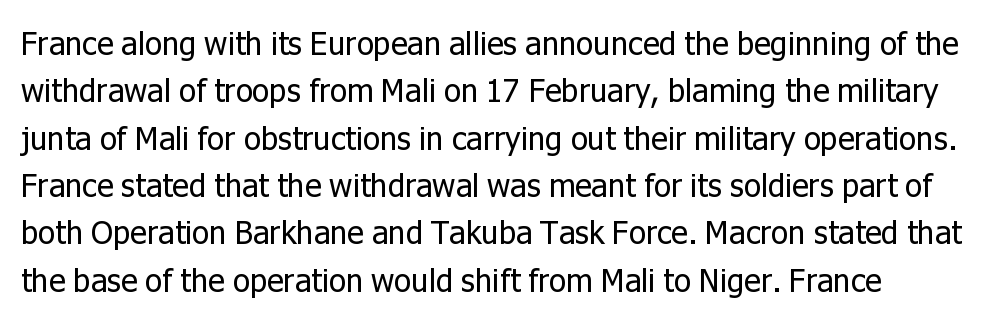
These lines sit exactly where default settings would place them. The foot of each line stays bare and open. Examine the stroke ends and you'll find no serifs. Tall strokes in this sample are plumb rather than angled. Think of a printed novel: that variable character pitch is what you see here.
